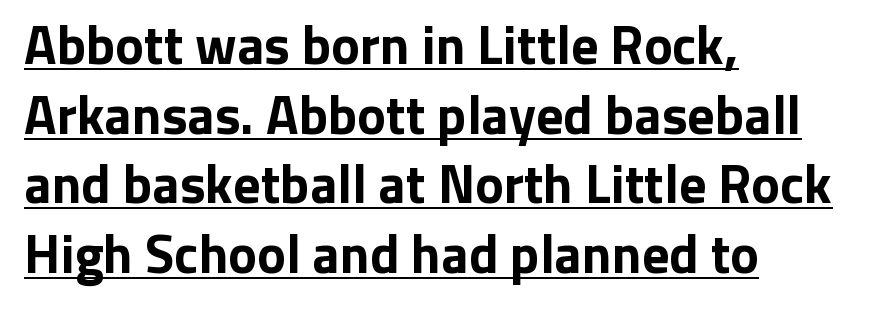
Looks like regular typesetting: each glyph gets only the width it needs. As a designer I'd log this as weight 700, bold. The typesetter chose a ragged-right arrangement here. Designer's note — italics off, roman on. Vertically, the passage feels balanced, rows spaced as you'd expect.
